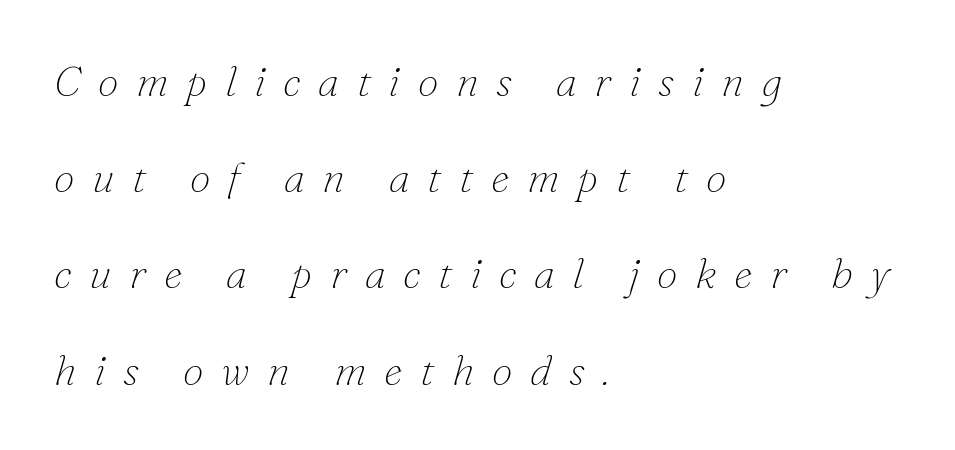
The letters look calm and open, with moderate or lighter stems. Visually the block forms a straight wall on the left and a jagged coastline on the right. Rule under the text: the space is simply empty. Each letter keeps its own natural width here, so spacing adapts to shape. Tall strokes in this sample are angled rather than plumb. Here the glyphs are tracked loosely, breaking word shapes into spaced letters.
